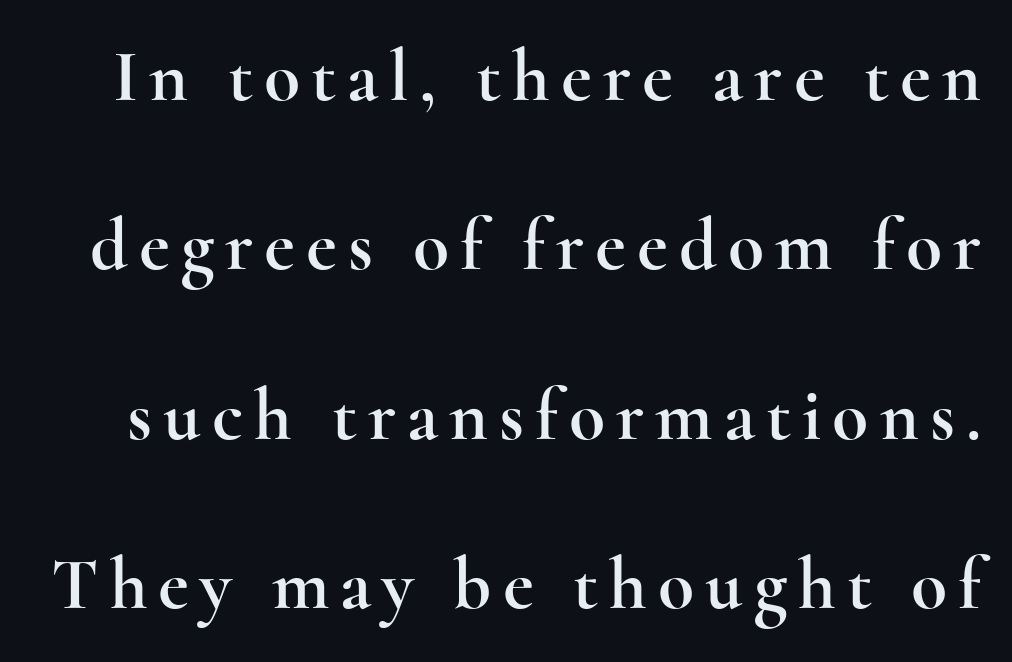
Regarding serifs, this sample has them. Here the designer chose a conventional face with non-uniform glyph widths. Designer's note — italics off, roman on. Unmarked baselines from the first word to the last. The block of text is sparse from top to bottom, with ample space between rows.
